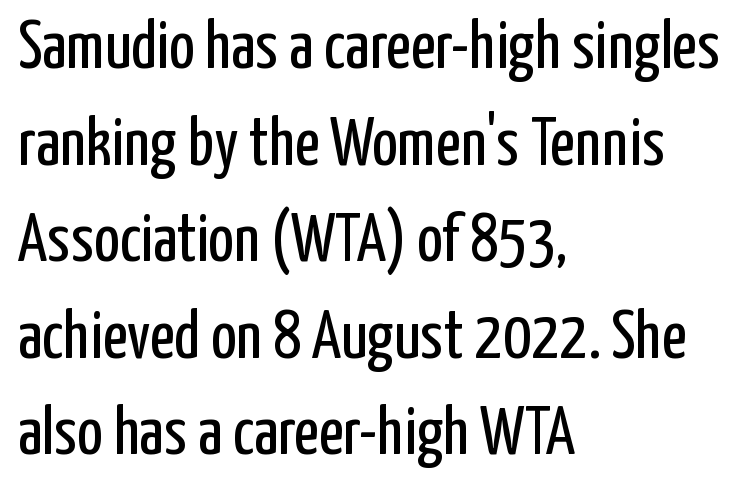
Q: Is the text bold? A: No.
Q: Is the text italic (slanted)? A: No, it is upright.
Q: Is the typeface a serif or a sans-serif typeface? A: Sans-serif.
Q: Is the text underlined? A: No.
Q: How is the paragraph aligned? A: Left-aligned.
Q: Is the spacing between letters normal or unusually wide? A: Normal.
Q: Is the spacing between lines tight, normal or loose? A: Normal.
Q: Width (condensed, normal, or wide)? A: Condensed.
Q: Stroke contrast? A: Low.
Q: x-height? A: Medium.
Q: Monospaced? A: No.
